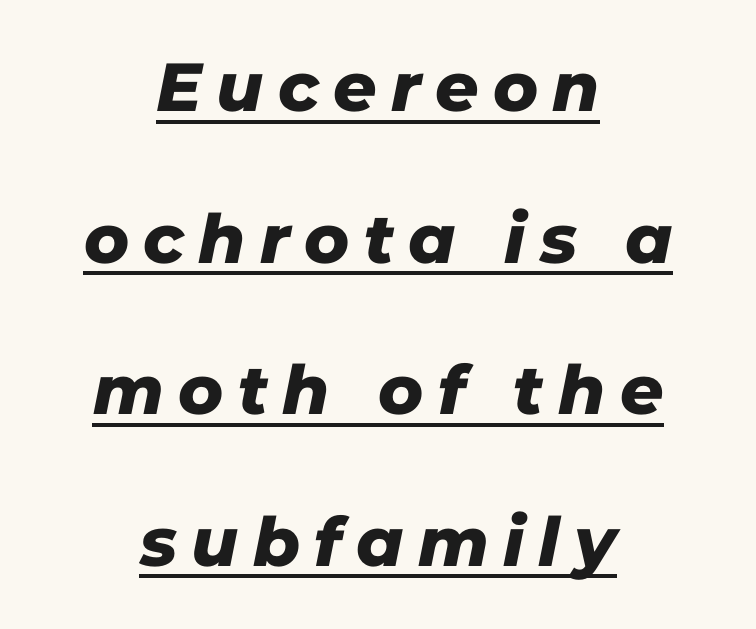
Q: Is the typeface a serif or a sans-serif typeface? A: Sans-serif.
Q: Is the text underlined? A: Yes.
Q: How is the paragraph aligned? A: Centered.
Q: Is the spacing between letters normal or unusually wide? A: Unusually wide.
Q: Is the spacing between lines tight, normal or loose? A: Loose.
Q: Width (condensed, normal, or wide)? A: Normal.
Q: Stroke contrast? A: Low.
Q: x-height? A: Medium.
Q: Monospaced? A: No.
